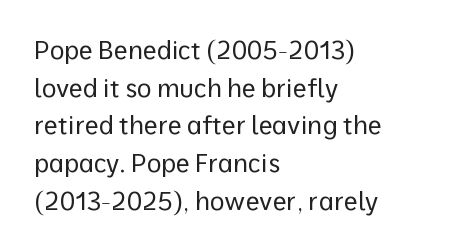
The image shows 25 px text type, upright; set left-aligned, normal line spacing (1.51x), normal letter spacing, not underlined.
